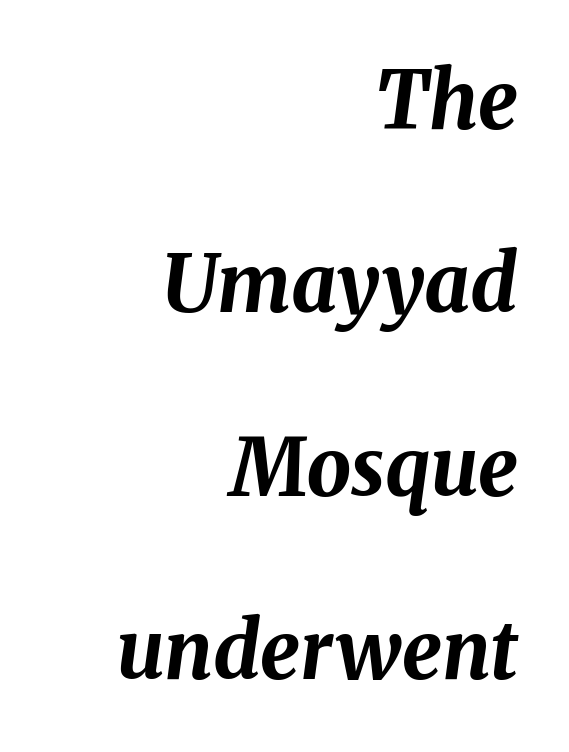
Q: Is the text bold? A: Yes.
Q: Is the text italic (slanted)? A: Yes, it leans right by about 8 degrees.
Q: Is the text underlined? A: No.
Q: How is the paragraph aligned? A: Right-aligned.
Q: Is the spacing between letters normal or unusually wide? A: Normal.
Q: Is the spacing between lines tight, normal or loose? A: Loose.
Q: Width (condensed, normal, or wide)? A: Normal.
Q: Stroke contrast? A: Medium.
Q: x-height? A: Medium.
Q: Monospaced? A: No.
